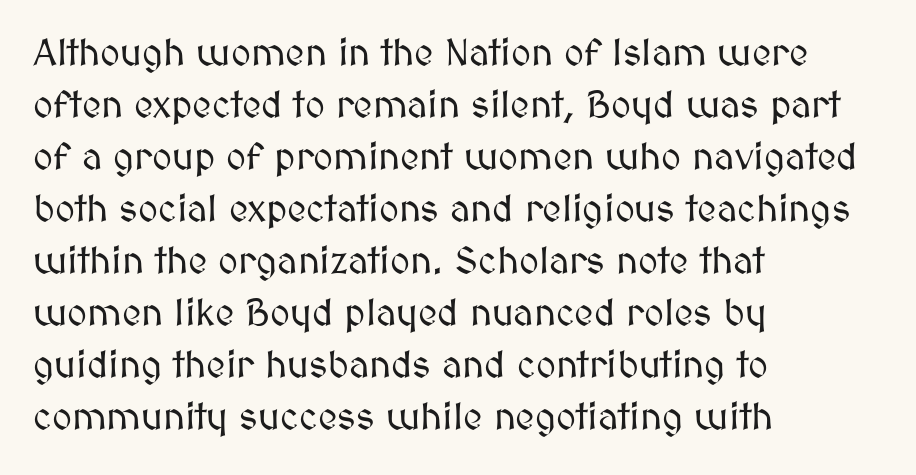
{"italic": "no", "width": "normal", "stroke_contrast": "medium", "x_height": "medium", "monospaced": "no", "underline": "no", "align": "left", "line_spacing": "normal", "line_spacing_ratio": 1.37, "letter_spacing": "normal", "letter_spacing_em": 0.0, "glyph_px": 38}
